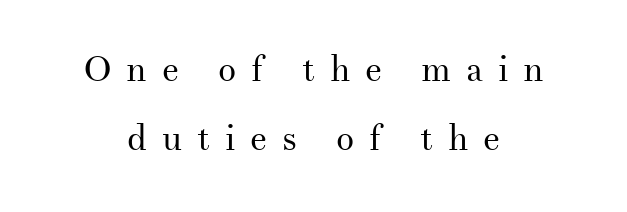
Q: Is the text bold? A: No.
Q: Is the text italic (slanted)? A: No, it is upright.
Q: Is the typeface a serif or a sans-serif typeface? A: Serif.
Q: Is the text underlined? A: No.
Q: How is the paragraph aligned? A: Centered.
Q: Is the spacing between letters normal or unusually wide? A: Unusually wide.
Q: Is the spacing between lines tight, normal or loose? A: Loose.
Q: Width (condensed, normal, or wide)? A: Normal.
Q: Stroke contrast? A: Medium.
Q: x-height? A: Small.
Q: Monospaced? A: No.
